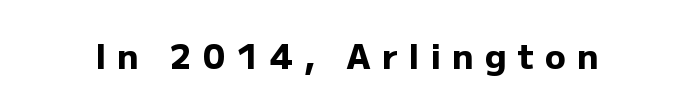
{"serif": "no", "italic": "no", "bold": "yes", "weight": "heavy", "width": "normal", "stroke_contrast": "low", "x_height": "medium", "monospaced": "no", "underline": "no", "letter_spacing": "wide", "letter_spacing_em": 0.33, "glyph_px": 34}
